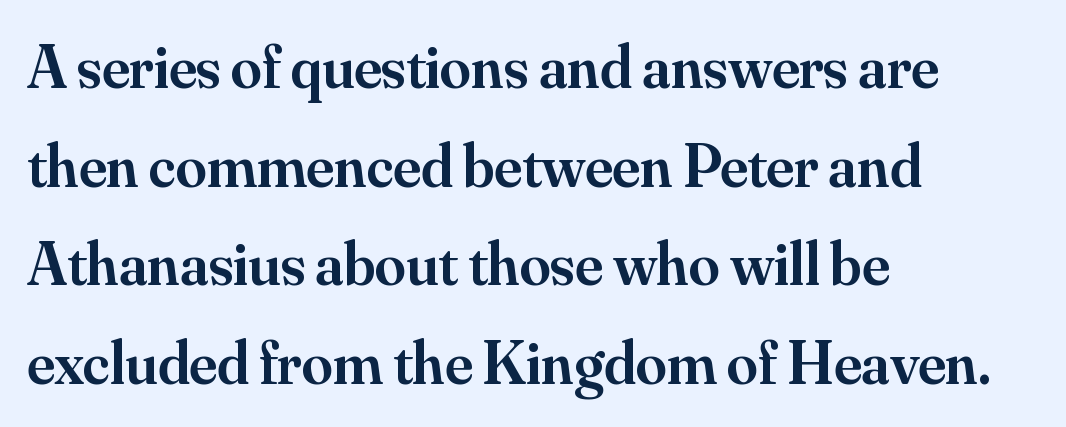
Q: Is the text bold? A: Semi-bold.
Q: Is the text italic (slanted)? A: No, it is upright.
Q: Is the typeface a serif or a sans-serif typeface? A: Serif.
Q: Is the text underlined? A: No.
Q: How is the paragraph aligned? A: Left-aligned.
Q: Is the spacing between letters normal or unusually wide? A: Normal.
Q: Is the spacing between lines tight, normal or loose? A: Normal.
Q: Width (condensed, normal, or wide)? A: Normal.
Q: Stroke contrast? A: Medium.
Q: x-height? A: Small.
Q: Monospaced? A: No.
